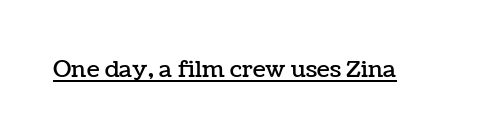
Q: Is the text italic (slanted)? A: No, it is upright.
Q: Is the text underlined? A: Yes.
Q: Is the spacing between letters normal or unusually wide? A: Normal.
